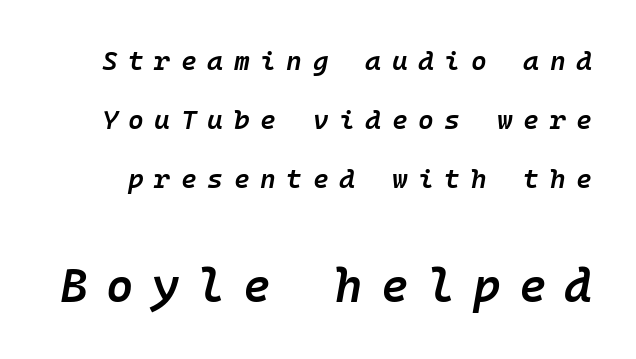
Q: Is the text bold? A: Semi-bold.
Q: Is the text italic (slanted)? A: Yes, it leans right by about 10 degrees.
Q: Is the text underlined? A: No.
Q: Is the spacing between letters normal or unusually wide? A: Unusually wide.
Q: Is the spacing between lines tight, normal or loose? A: Loose.
Q: Which block of text is set in a larger size, the first (top) or the second (bottom)? A: The second (bottom) one.
Q: Width (condensed, normal, or wide)? A: Normal.
Q: Stroke contrast? A: Low.
Q: x-height? A: Medium.
Q: Monospaced? A: Yes.
